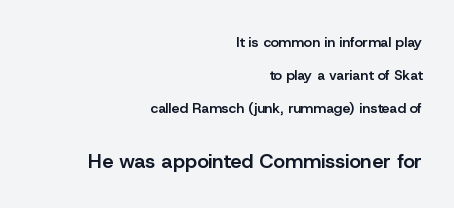
Anything drawn beneath the words? Only blank space. A flush-right, rag-left setting is used for this passage. Stroke thickness is moderately raised; the sample reads as semibold. Rows of type keep a wide berth in the vertical direction. Typesetter's note — lower block bumped up in size, upper block left smaller.
